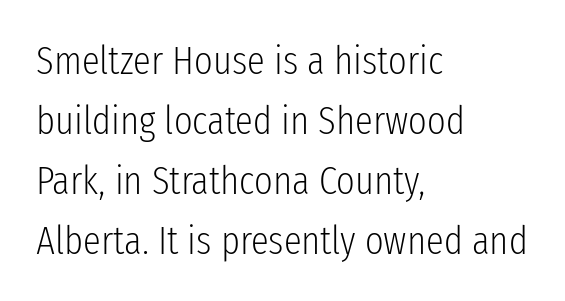
Q: Is the text bold? A: No.
Q: Is the text italic (slanted)? A: No, it is upright.
Q: Is the typeface a serif or a sans-serif typeface? A: Sans-serif.
Q: Is the text underlined? A: No.
Q: How is the paragraph aligned? A: Left-aligned.
Q: Is the spacing between letters normal or unusually wide? A: Normal.
Q: Is the spacing between lines tight, normal or loose? A: Normal.
Q: Width (condensed, normal, or wide)? A: Condensed.
Q: Stroke contrast? A: Low.
Q: x-height? A: Medium.
Q: Monospaced? A: No.
